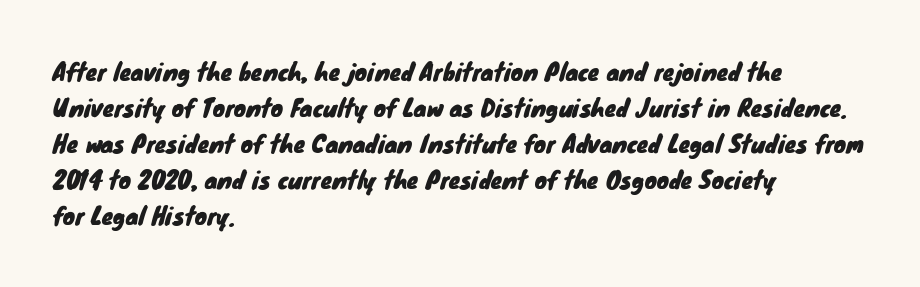
The image shows 23 px text type; set left-aligned, normal line spacing (1.57x), normal letter spacing, not underlined.
